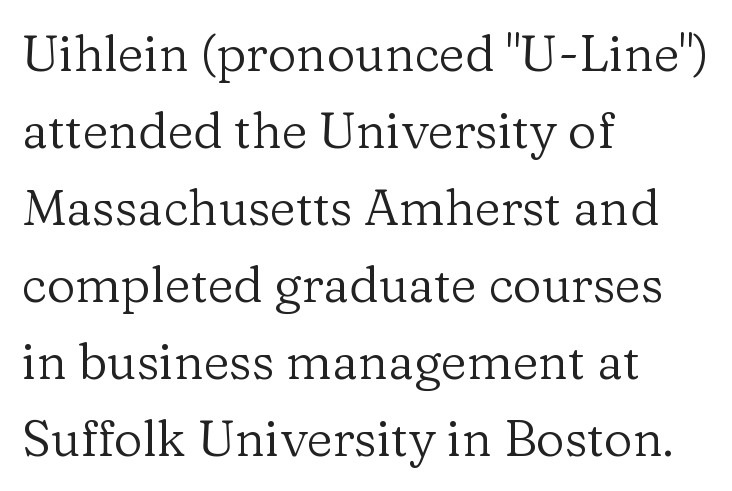
{"serif": "yes", "italic": "no", "bold": "no", "weight": "regular", "width": "normal", "stroke_contrast": "low", "x_height": "medium", "monospaced": "no", "underline": "no", "align": "left", "line_spacing": "normal", "line_spacing_ratio": 1.54, "letter_spacing": "normal", "letter_spacing_em": 0.0, "glyph_px": 50}
